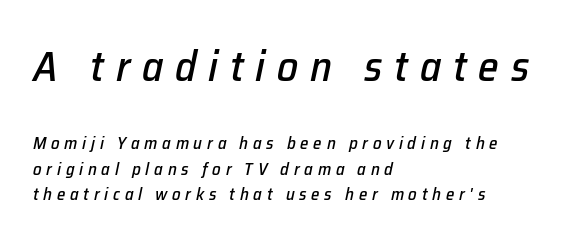
The image shows 42 px text type, italic (leaning right); set left-aligned, normal line spacing (1.49x), unusually wide letter spacing (+0.28 em), not underlined; the first (top) block is 2.47x larger; low stroke contrast and a medium x-height.
